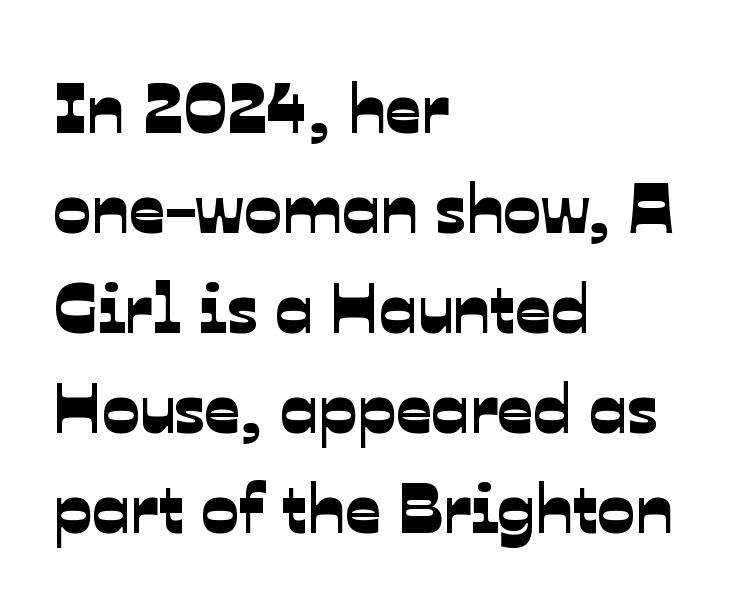
{"serif": "no", "width": "normal", "stroke_contrast": "low", "x_height": "medium", "monospaced": "no", "underline": "no", "align": "left", "line_spacing": "normal", "line_spacing_ratio": 1.43, "letter_spacing": "normal", "letter_spacing_em": 0.0, "glyph_px": 70}
